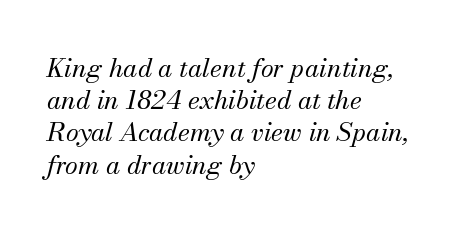
Caption: standard tracking, unaltered. Posture: slanted. Typeset ragged right — the left edge is the straight one. The passage shown is not bold in any degree. The glyphs are unaccompanied by any horizontal stroke below them.
